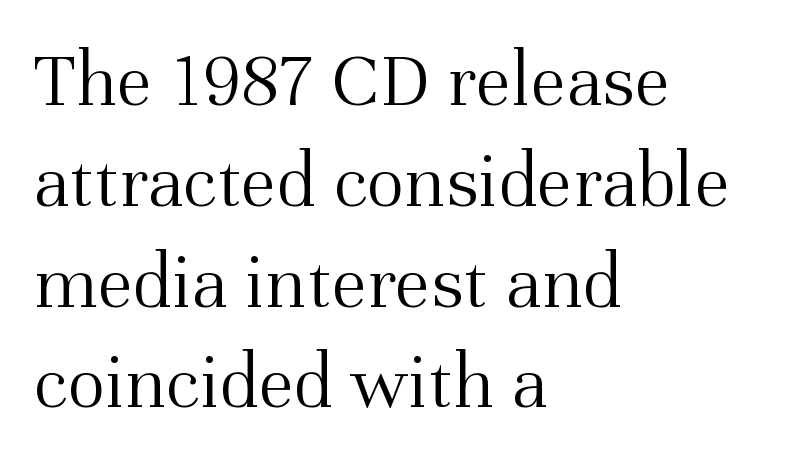
Clear beneath every line of the passage. The designer went with a serif here, giving each stem small feet. Quick note: not italic, upright. In terms of letterspacing, this is plain default setting. Weight: not bold — regular or lighter. Reading down the column, the eye jumps a familiar distance to each next line.
